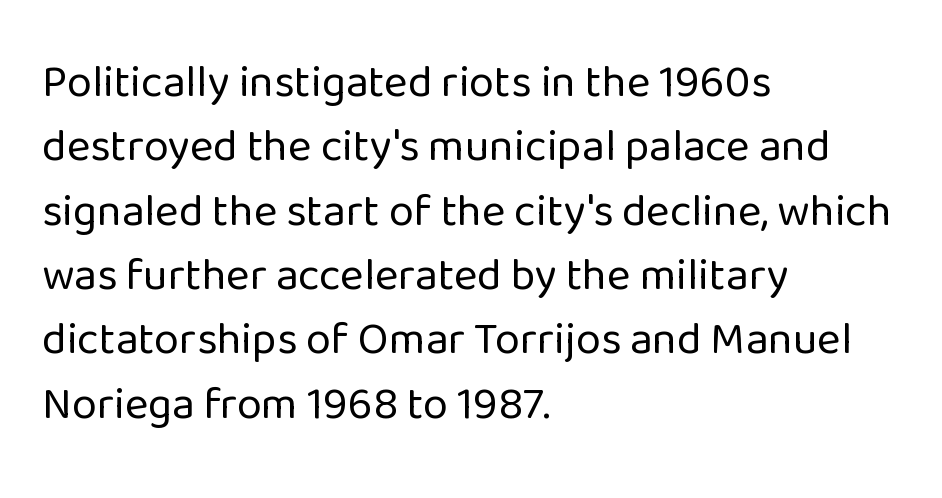
The strip under each line holds only bare page. A typesetter would call this leading conventional body-copy spacing. Reading down the block, your eye returns to a fixed left position each line. The typography opts for an upright posture over an oblique one. The tracking reads as untouched default to a designer's eye.
